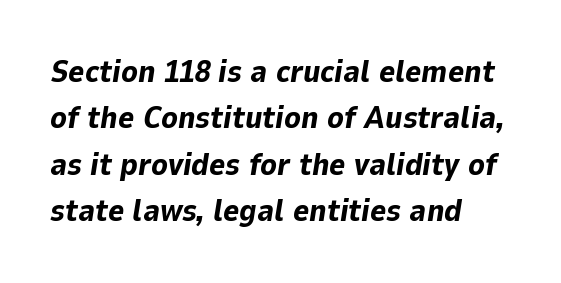
Q: Is the text bold? A: Yes.
Q: Is the text italic (slanted)? A: Yes, it leans right by about 9 degrees.
Q: Is the text underlined? A: No.
Q: How is the paragraph aligned? A: Left-aligned.
Q: Is the spacing between letters normal or unusually wide? A: Normal.
Q: Is the spacing between lines tight, normal or loose? A: Normal.
Q: Width (condensed, normal, or wide)? A: Normal.
Q: Stroke contrast? A: Low.
Q: x-height? A: Medium.
Q: Monospaced? A: No.
